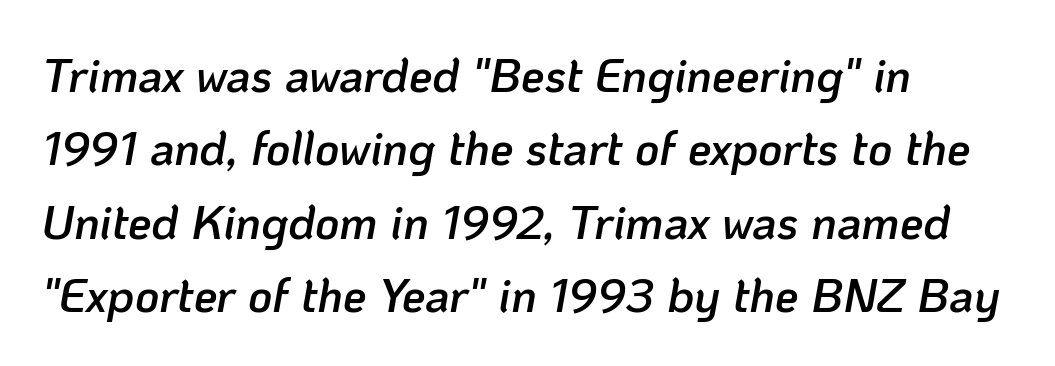
The image shows 47 px semibold type, italic (leaning right); set left-aligned, normal line spacing (1.56x), normal letter spacing, not underlined; low stroke contrast and a medium x-height.
